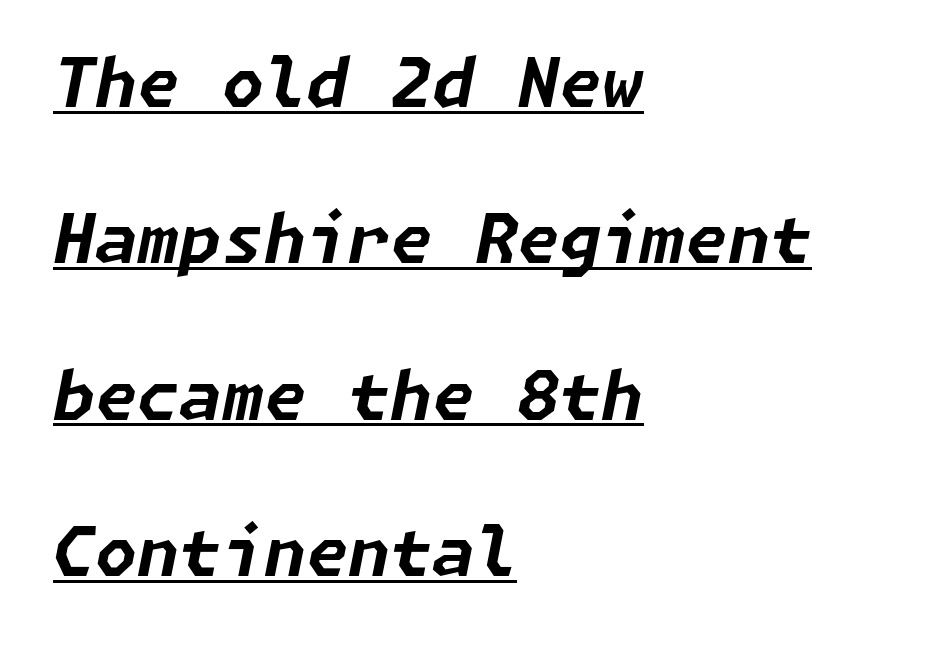
Successive baselines arrive slowly, with a big drop between each. All the whitespace from short lines collects on the right. Italic: yes, the glyphs are oblique. Is the type bold? Yes — the strokes are clearly thick and heavy.
